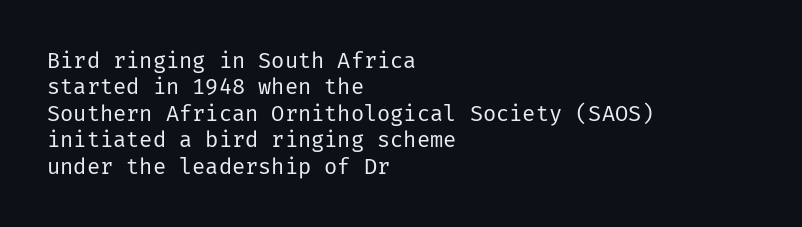
Q: Is the text bold? A: No.
Q: Is the text italic (slanted)? A: No, it is upright.
Q: Is the text underlined? A: No.
Q: How is the paragraph aligned? A: Left-aligned.
Q: Is the spacing between letters normal or unusually wide? A: Normal.
